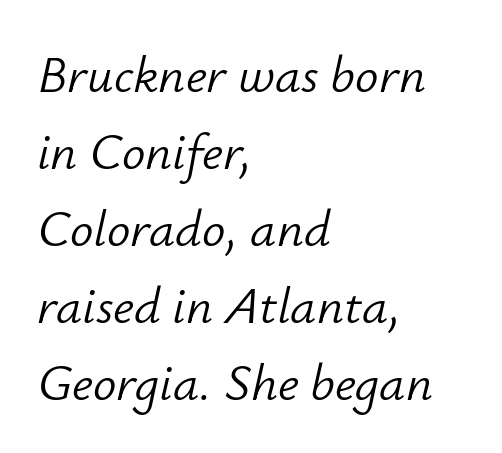
The image shows 52 px light type, italic (leaning right); set left-aligned, normal line spacing (1.48x), normal letter spacing, not underlined; low stroke contrast and a small x-height.
